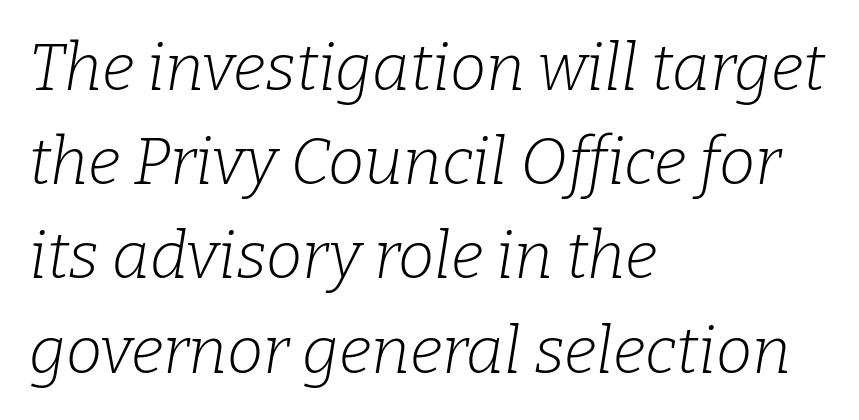
{"serif": "yes", "italic": "yes", "lean": "right", "slant_degrees": 9, "bold": "no", "weight": "light", "width": "normal", "stroke_contrast": "low", "x_height": "medium", "monospaced": "no", "underline": "no", "align": "left", "line_spacing": "normal", "line_spacing_ratio": 1.45, "letter_spacing": "normal", "letter_spacing_em": 0.0, "glyph_px": 65}
